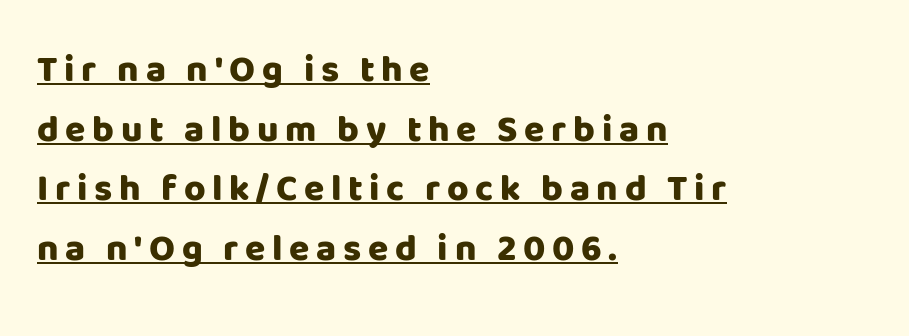
Q: Is the text bold? A: Yes.
Q: Is the text italic (slanted)? A: No, it is upright.
Q: Is the typeface a serif or a sans-serif typeface? A: Sans-serif.
Q: Is the text underlined? A: Yes.
Q: How is the paragraph aligned? A: Left-aligned.
Q: Is the spacing between lines tight, normal or loose? A: Normal.
Q: Width (condensed, normal, or wide)? A: Normal.
Q: Stroke contrast? A: Low.
Q: x-height? A: Large.
Q: Monospaced? A: No.
